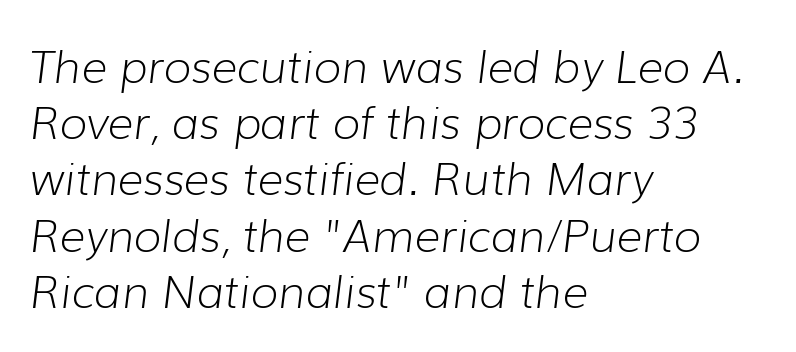
Q: Is the text bold? A: No.
Q: Is the text italic (slanted)? A: Yes, it leans right by about 7 degrees.
Q: Is the text underlined? A: No.
Q: How is the paragraph aligned? A: Left-aligned.
Q: Is the spacing between letters normal or unusually wide? A: Normal.
Q: Is the spacing between lines tight, normal or loose? A: Normal.
Q: Width (condensed, normal, or wide)? A: Normal.
Q: Stroke contrast? A: Low.
Q: x-height? A: Medium.
Q: Monospaced? A: No.
